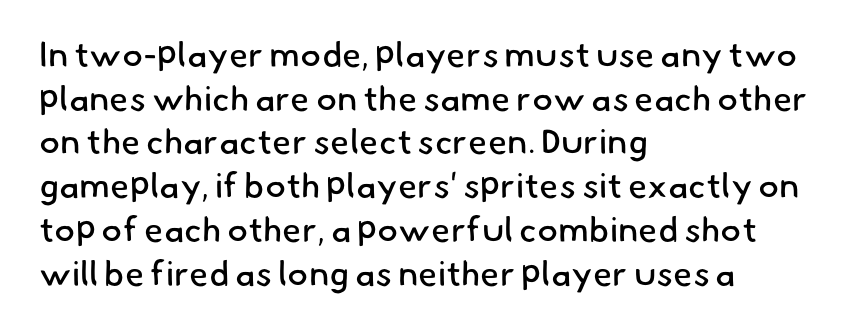
Bare-footed words on every line. Typeset ragged right — the left edge is the straight one. The weight tops out at a normal text grade. The rendering keeps characters at their native spacing.
